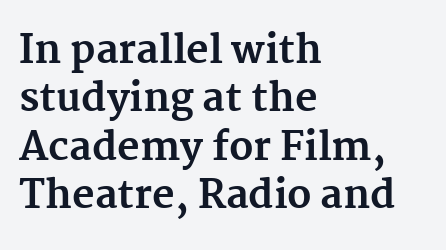
{"serif": "yes", "italic": "no", "bold": "yes", "weight": "bold", "width": "normal", "stroke_contrast": "medium", "x_height": "medium", "monospaced": "no", "underline": "no", "align": "left", "line_spacing_ratio": 1.24, "letter_spacing": "normal", "letter_spacing_em": 0.0, "glyph_px": 39}
